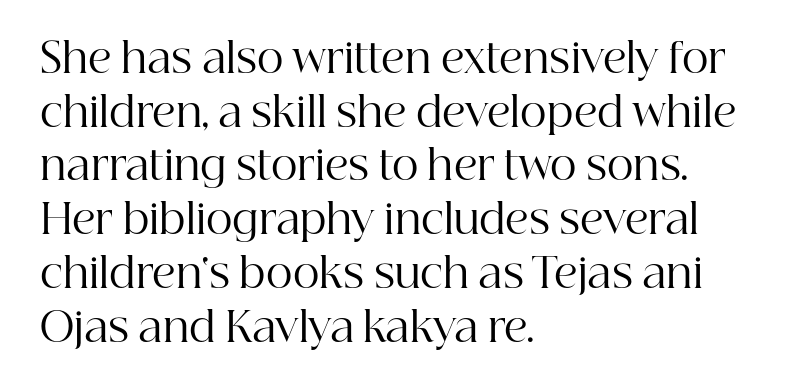
The image shows 41 px regular-weight serif type, upright; set left-aligned, normal line spacing (1.31x), normal letter spacing, not underlined; high stroke contrast and a medium x-height.
